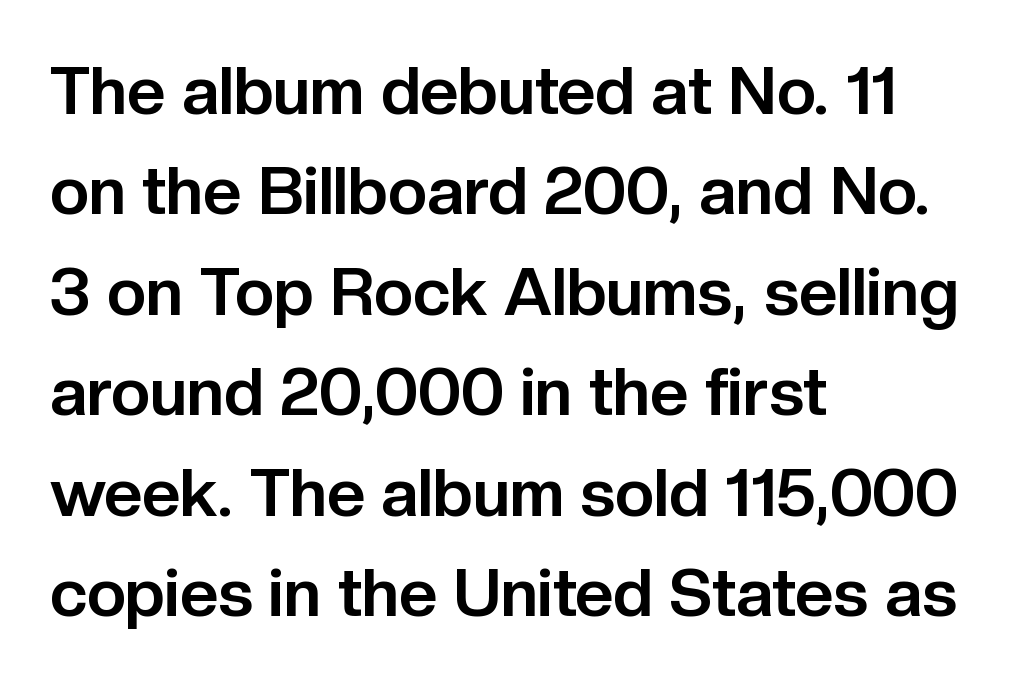
No italicization has been applied; the sample stays upright. The rendering uses a moderate line-height, typical for paragraphs. Unmarked baselines from the first word to the last. Tracking here is standard; glyphs follow each other at the usual distance. Stroke terminals: plain, sans-serif. Note the varied advance widths — an 'i' is clearly narrower than an 'm'.
